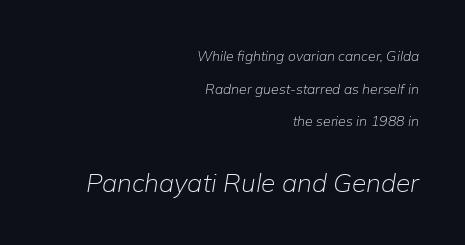
Clear beneath every line of the passage. Characters follow at the spacing the type designer built in. The letters in the lower block stand taller than those in the block above. The rendering anchors every line to the right-hand side. Does the lettering tilt? It does — this is italic.
